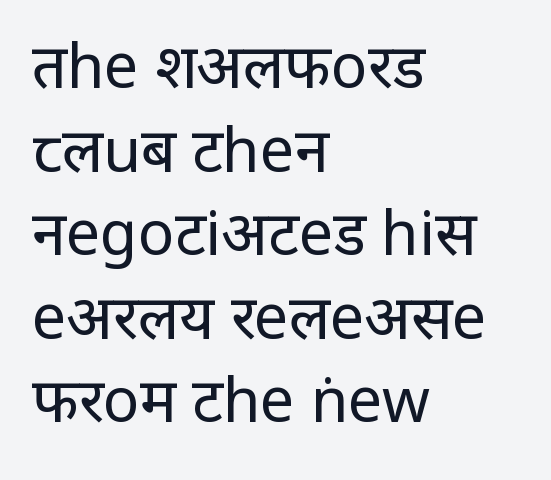
Each letter keeps its own natural width here, so spacing adapts to shape. Baseline-to-baseline distance is the conventional proportion of letter height. Compared with a centered layout, this one pins lines to the left instead. Letter spacing: default. Rendered with straight, roman letterforms. This is not heavy type; no bold has been used.
